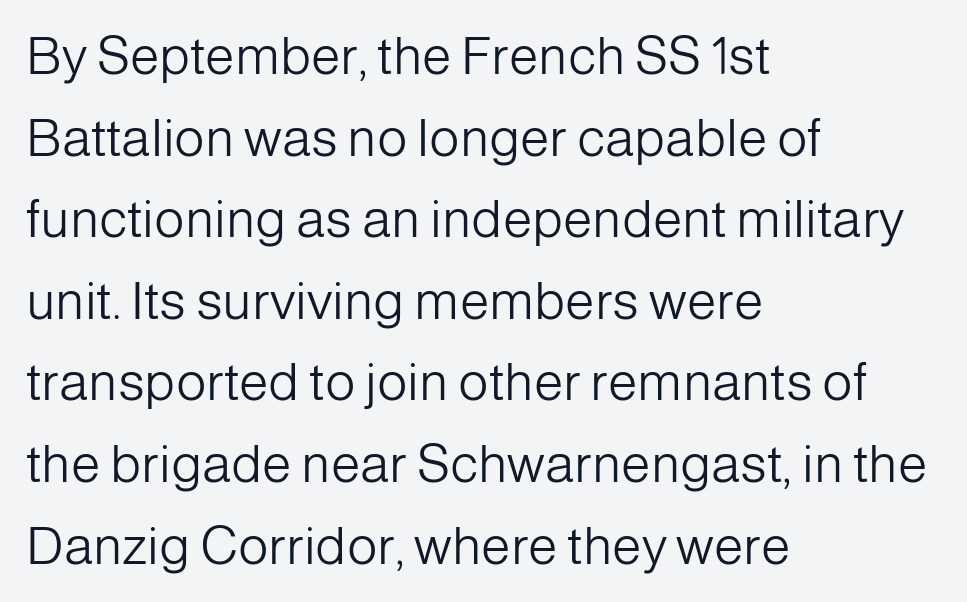
Heft: none added — not bold. Horizontally, the lines are justified to the leading edge only. Caption: standard tracking, unaltered. Typographically, this falls in the sans-serif category. Looks like regular typesetting: each glyph gets only the width it needs.
